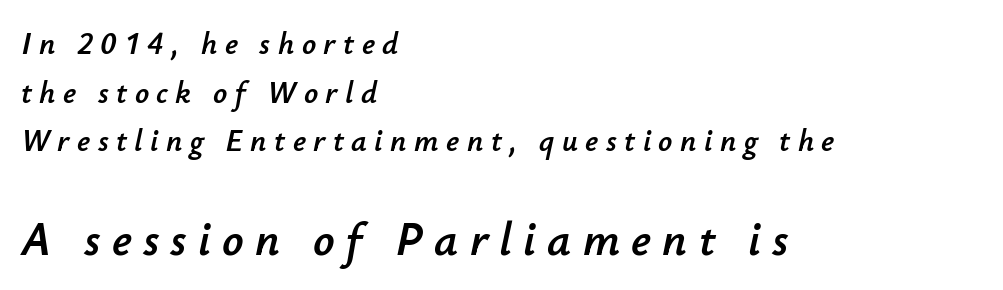
Varying glyph widths throughout — classic text-font behaviour. This rendering widens character spacing well past its baseline value. Visually the block forms a straight wall on the left and a jagged coastline on the right. The lines sit at an ordinary, default distance from one another.
